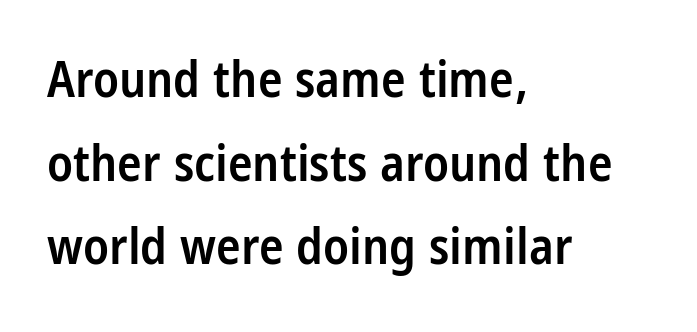
Q: Is the text bold? A: Semi-bold.
Q: Is the text italic (slanted)? A: No, it is upright.
Q: Is the typeface a serif or a sans-serif typeface? A: Sans-serif.
Q: Is the text underlined? A: No.
Q: How is the paragraph aligned? A: Left-aligned.
Q: Is the spacing between letters normal or unusually wide? A: Normal.
Q: Is the spacing between lines tight, normal or loose? A: Normal.
Q: Width (condensed, normal, or wide)? A: Condensed.
Q: Stroke contrast? A: Low.
Q: x-height? A: Large.
Q: Monospaced? A: No.
